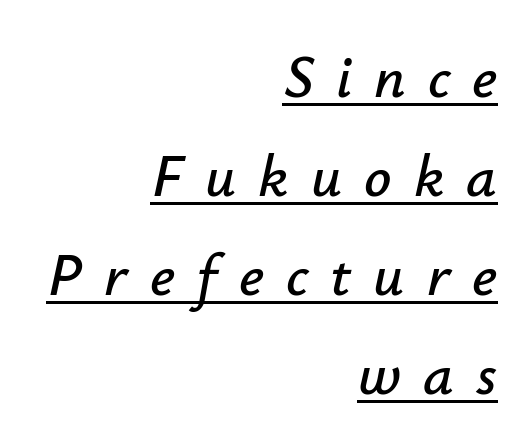
The image shows 60 px text type, italic (leaning right); set right-aligned, normal line spacing (1.65x), unusually wide letter spacing (+0.37 em), underlined; low stroke contrast and a small x-height.
